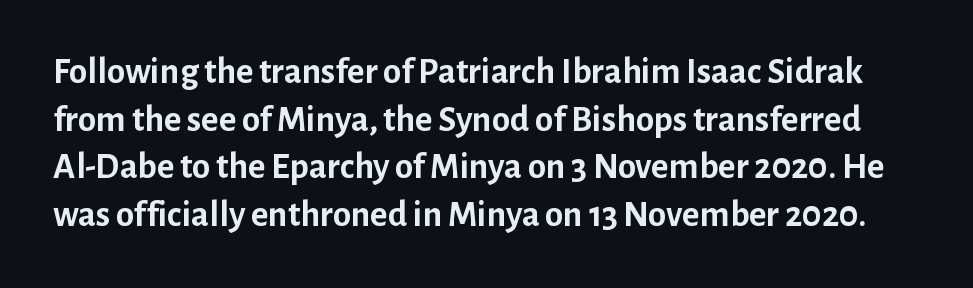
The image shows 37 px semibold sans-serif type, upright; set normal line spacing (1.29x), normal letter spacing, not underlined; low stroke contrast and a medium x-height.
